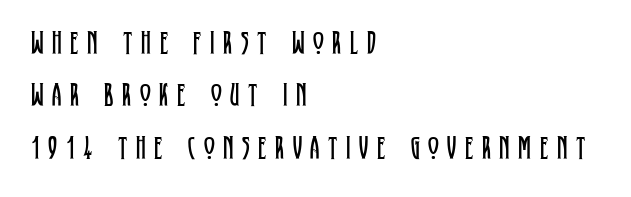
Q: Is the text bold? A: No.
Q: Is the text italic (slanted)? A: No, it is upright.
Q: Is the typeface a serif or a sans-serif typeface? A: Serif.
Q: Is the text underlined? A: No.
Q: How is the paragraph aligned? A: Left-aligned.
Q: Is the spacing between letters normal or unusually wide? A: Unusually wide.
Q: Is the spacing between lines tight, normal or loose? A: Normal.
Q: Width (condensed, normal, or wide)? A: Condensed.
Q: Stroke contrast? A: Low.
Q: x-height? A: Large.
Q: Monospaced? A: No.
